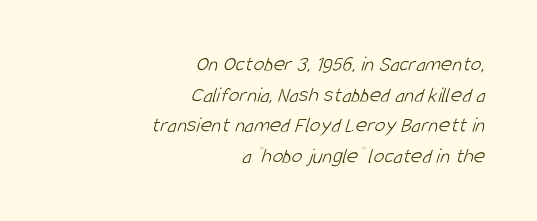
Think standard paragraph weight, or any step lighter than that. Line spacing here is normal. If you drew a ruler down the right edge, every line would touch it. Nobody drew a line under any word here.
